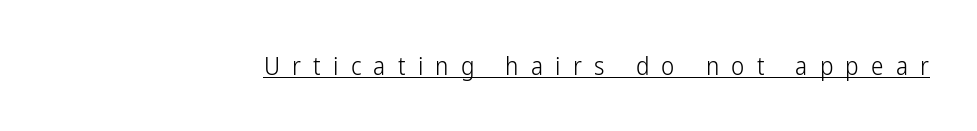
The image shows 25 px text type, upright; set unusually wide letter spacing (+0.49 em), underlined.
